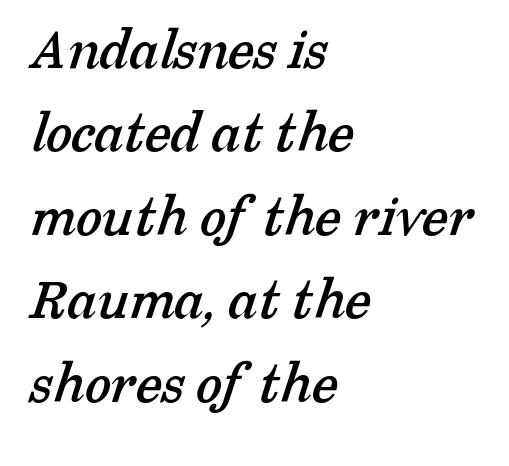
The image shows 60 px serif type; set left-aligned, normal line spacing (1.39x), normal letter spacing, not underlined; low stroke contrast and a medium x-height.
